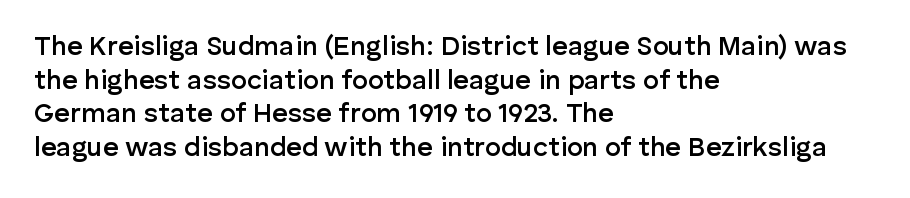
{"italic": "no", "bold": "semi", "underline": "no", "align": "left", "line_spacing": "normal", "line_spacing_ratio": 1.25, "letter_spacing": "normal", "letter_spacing_em": 0.0, "glyph_px": 27}
